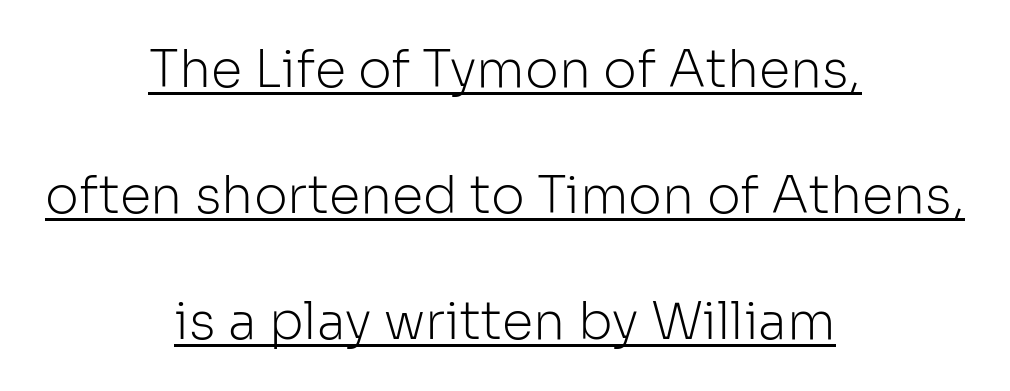
The image shows 51 px light sans-serif type, upright; set centered, loose line spacing (2.47x), normal letter spacing, underlined; low stroke contrast and a medium x-height.
